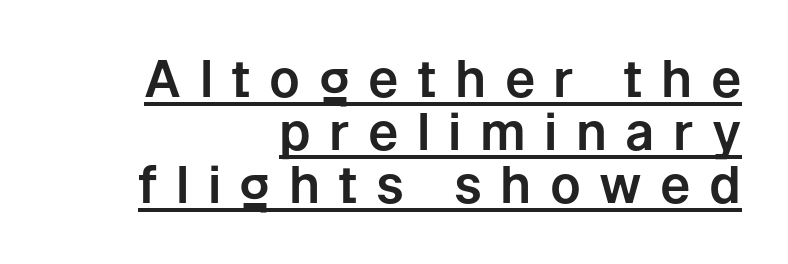
Think of a printed novel: that variable character pitch is what you see here. The letterforms stand isolated, each surrounded by extra space. Rows of type sit shoulder to shoulder in the vertical direction. Every row of glyphs terminates at an identical x-position on the right. What decoration does the sample have? An underline.
